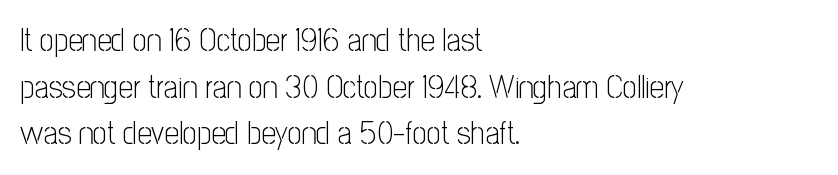
Stroke mass is kept to a normal reading level or below. The ragged edge is on the right, which tells us the setting is flush left. Serifs: no, the terminals of the letterforms are clean. The passage shown is typed in a proportional face where columns would drift. Reading down the column, the eye jumps a familiar distance to each next line.
